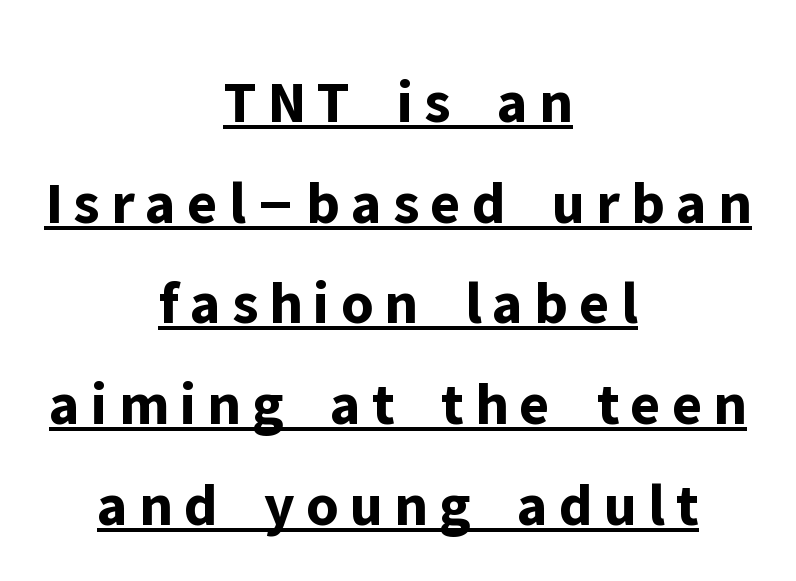
{"serif": "no", "italic": "no", "bold": "yes", "weight": "bold", "width": "normal", "stroke_contrast": "low", "x_height": "medium", "monospaced": "no", "underline": "yes", "align": "center", "line_spacing": "normal", "line_spacing_ratio": 1.65, "glyph_px": 61}
